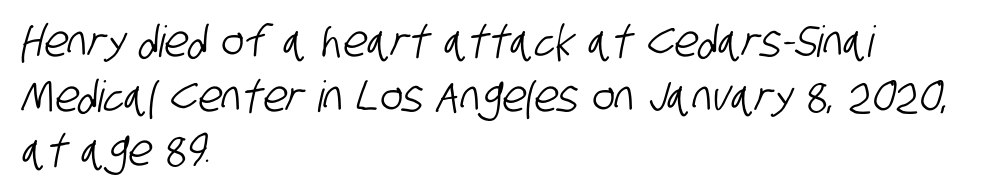
{"serif": "no", "width": "condensed", "stroke_contrast": "low", "x_height": "large", "monospaced": "no", "underline": "no", "align": "left", "line_spacing": "normal", "line_spacing_ratio": 1.27, "letter_spacing": "normal", "letter_spacing_em": 0.0, "glyph_px": 43}
